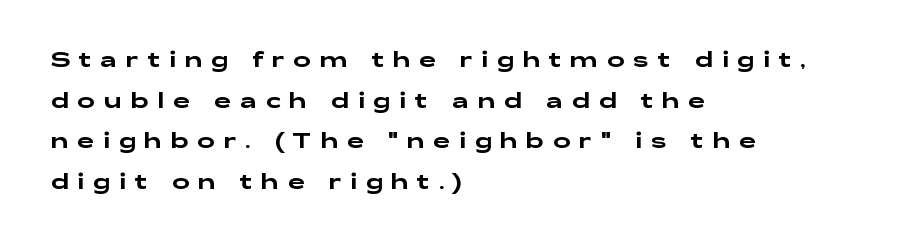
Q: Is the text italic (slanted)? A: No, it is upright.
Q: Is the text underlined? A: No.
Q: How is the paragraph aligned? A: Left-aligned.
Q: Is the spacing between letters normal or unusually wide? A: Unusually wide.
Q: Is the spacing between lines tight, normal or loose? A: Loose.
